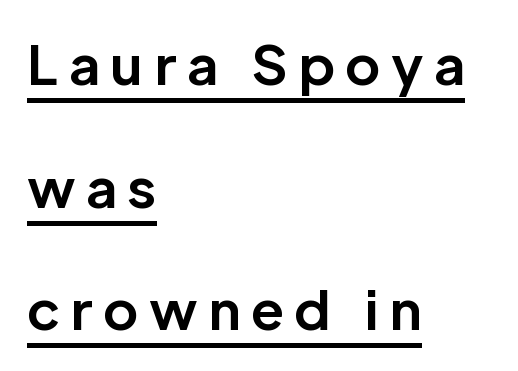
Typographic density is high because the face is bold. A continuous stroke trails under the words, as in a hyperlink. The letters advance in unequal steps, a hallmark of proportional type. Leading: increased. This rendering uses left alignment, leaving the right contour irregular.
